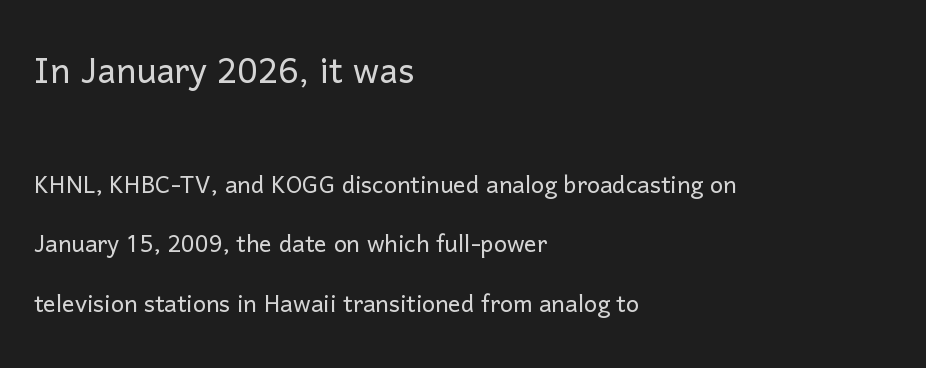
Q: Is the text bold? A: No.
Q: Is the text italic (slanted)? A: No, it is upright.
Q: Is the typeface a serif or a sans-serif typeface? A: Sans-serif.
Q: Is the text underlined? A: No.
Q: How is the paragraph aligned? A: Left-aligned.
Q: Is the spacing between letters normal or unusually wide? A: Normal.
Q: Is the spacing between lines tight, normal or loose? A: Loose.
Q: Which block of text is set in a larger size, the first (top) or the second (bottom)? A: The first (top) one.
Q: Width (condensed, normal, or wide)? A: Normal.
Q: Stroke contrast? A: Low.
Q: x-height? A: Medium.
Q: Monospaced? A: No.
